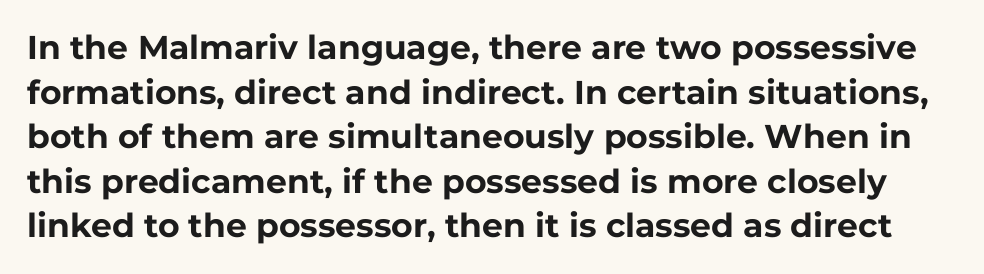
Q: Is the text bold? A: Yes.
Q: Is the text italic (slanted)? A: No, it is upright.
Q: Is the typeface a serif or a sans-serif typeface? A: Sans-serif.
Q: Is the text underlined? A: No.
Q: Is the spacing between letters normal or unusually wide? A: Normal.
Q: Is the spacing between lines tight, normal or loose? A: Normal.
Q: Width (condensed, normal, or wide)? A: Normal.
Q: Stroke contrast? A: Low.
Q: x-height? A: Medium.
Q: Monospaced? A: No.
